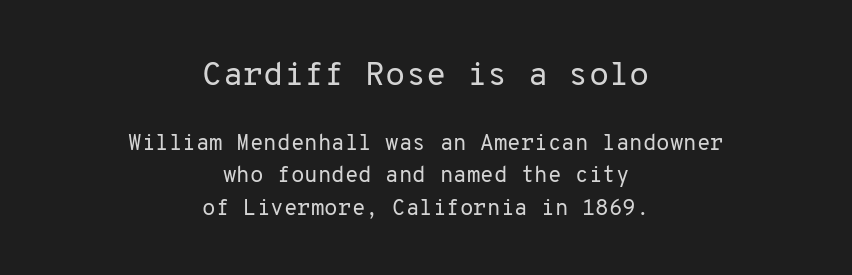
Q: Is the text bold? A: No.
Q: Is the text italic (slanted)? A: No, it is upright.
Q: Is the typeface a serif or a sans-serif typeface? A: Sans-serif.
Q: Is the text underlined? A: No.
Q: How is the paragraph aligned? A: Centered.
Q: Is the spacing between letters normal or unusually wide? A: Normal.
Q: Is the spacing between lines tight, normal or loose? A: Normal.
Q: Which block of text is set in a larger size, the first (top) or the second (bottom)? A: The first (top) one.
Q: Width (condensed, normal, or wide)? A: Normal.
Q: Stroke contrast? A: Low.
Q: x-height? A: Medium.
Q: Monospaced? A: Yes.
